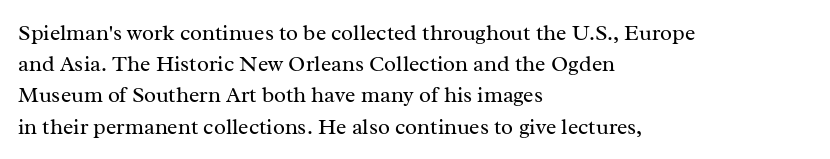
Q: Is the text bold? A: No.
Q: Is the text italic (slanted)? A: No, it is upright.
Q: Is the text underlined? A: No.
Q: How is the paragraph aligned? A: Left-aligned.
Q: Is the spacing between letters normal or unusually wide? A: Normal.
Q: Is the spacing between lines tight, normal or loose? A: Normal.
